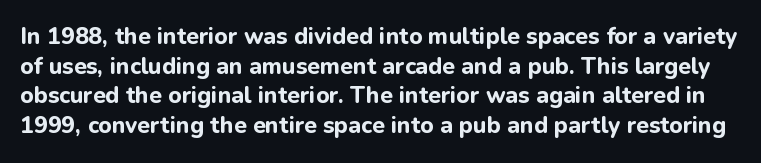
{"italic": "no", "bold": "yes", "underline": "no", "line_spacing": "normal", "line_spacing_ratio": 1.29, "letter_spacing": "normal", "letter_spacing_em": 0.0, "glyph_px": 23}
